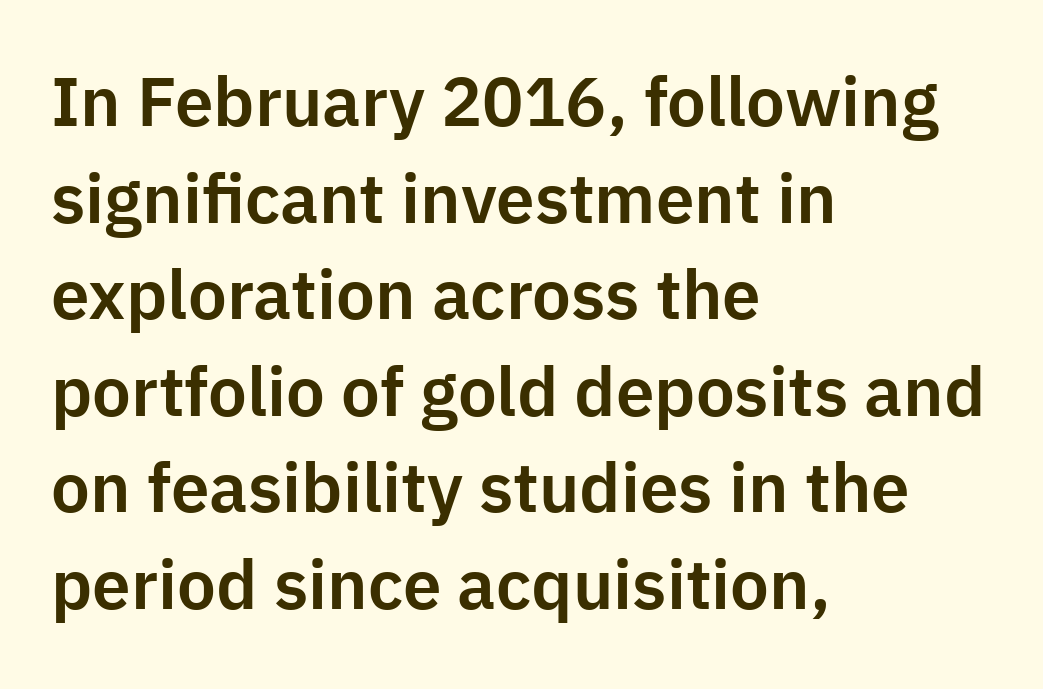
Q: Is the text italic (slanted)? A: No, it is upright.
Q: Is the typeface a serif or a sans-serif typeface? A: Sans-serif.
Q: Is the text underlined? A: No.
Q: How is the paragraph aligned? A: Left-aligned.
Q: Is the spacing between letters normal or unusually wide? A: Normal.
Q: Is the spacing between lines tight, normal or loose? A: Normal.
Q: Width (condensed, normal, or wide)? A: Normal.
Q: Stroke contrast? A: Low.
Q: x-height? A: Medium.
Q: Monospaced? A: No.
